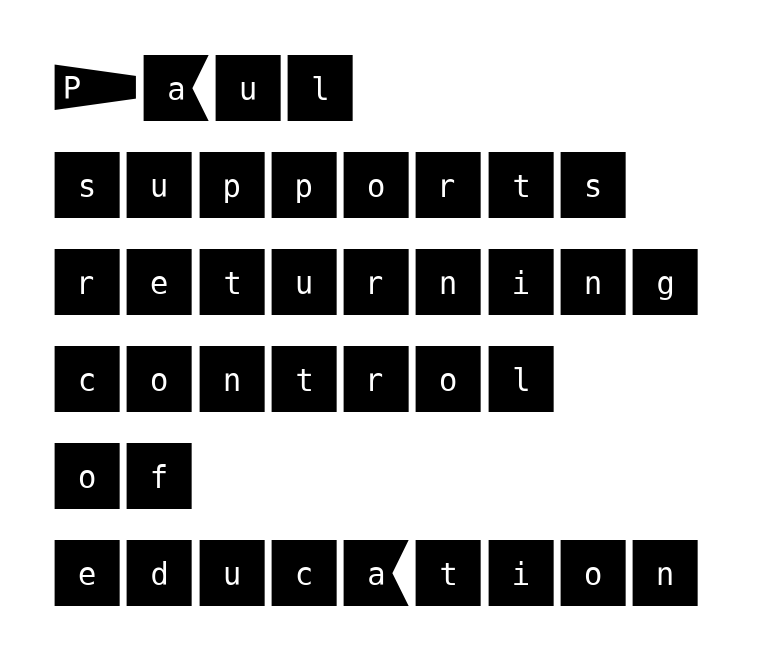
The image shows 74 px sans-serif type, upright; set left-aligned, normal line spacing (1.31x), normal letter spacing, not underlined; medium stroke contrast and a large x-height.
